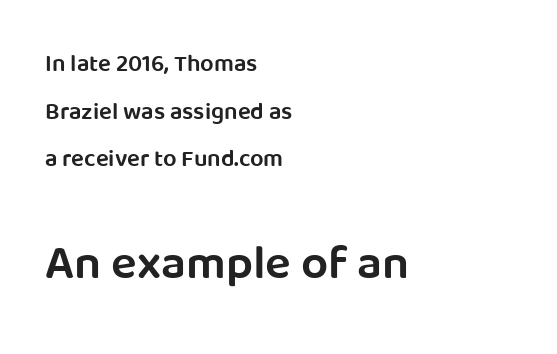
{"serif": "no", "italic": "no", "bold": "semi", "weight": "semibold", "width": "normal", "stroke_contrast": "low", "x_height": "large", "monospaced": "no", "underline": "no", "align": "left", "line_spacing": "loose", "line_spacing_ratio": 1.98, "letter_spacing": "normal", "letter_spacing_em": 0.0, "larger_block": "second", "size_ratio": 2.0, "glyph_px": 48}
